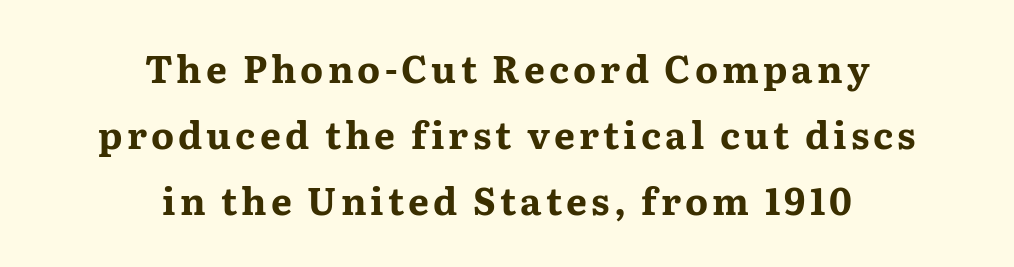
{"serif": "yes", "italic": "no", "bold": "yes", "weight": "bold", "width": "wide", "stroke_contrast": "medium", "x_height": "medium", "monospaced": "no", "underline": "no", "align": "center", "line_spacing_ratio": 1.79, "glyph_px": 37}
